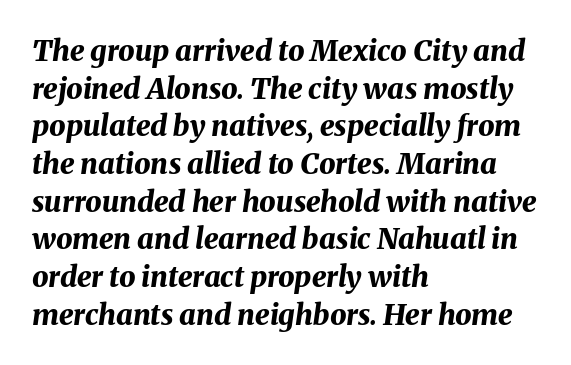
Q: Is the text bold? A: Yes.
Q: Is the text italic (slanted)? A: Yes, it leans right by about 8 degrees.
Q: Is the text underlined? A: No.
Q: How is the paragraph aligned? A: Left-aligned.
Q: Is the spacing between letters normal or unusually wide? A: Normal.
Q: Is the spacing between lines tight, normal or loose? A: Normal.
Q: Width (condensed, normal, or wide)? A: Normal.
Q: Stroke contrast? A: Medium.
Q: x-height? A: Medium.
Q: Monospaced? A: No.
